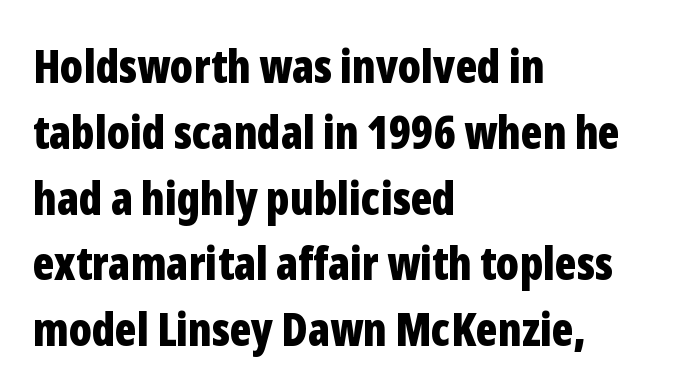
Is this a fixed-width face? No — the glyphs have proportional, varying widths. The face used here is a sans, in the tradition of grotesques and geometrics. The specimen omits any rule beneath the text block's lines. Heavy-handed strokes throughout: this text is bold.
